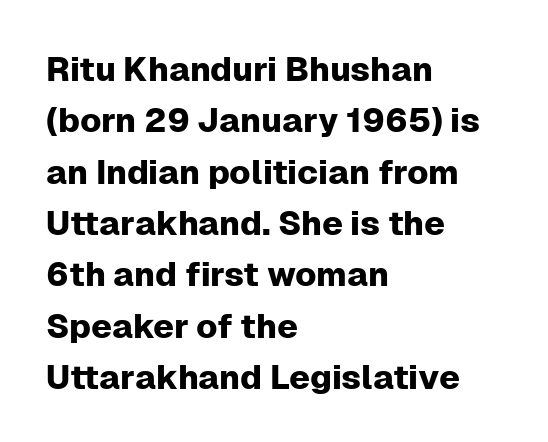
Q: Is the text italic (slanted)? A: No, it is upright.
Q: Is the typeface a serif or a sans-serif typeface? A: Sans-serif.
Q: Is the text underlined? A: No.
Q: How is the paragraph aligned? A: Left-aligned.
Q: Is the spacing between letters normal or unusually wide? A: Normal.
Q: Is the spacing between lines tight, normal or loose? A: Normal.
Q: Width (condensed, normal, or wide)? A: Normal.
Q: Stroke contrast? A: Low.
Q: x-height? A: Medium.
Q: Monospaced? A: No.
